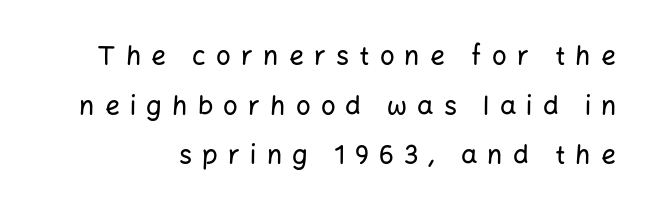
These lines stand farther apart than default settings would place them. Italic? Not at all — the glyphs are vertical. Descender tails drop into unmarked territory. The type is letterspaced generously, with wide tracking.
